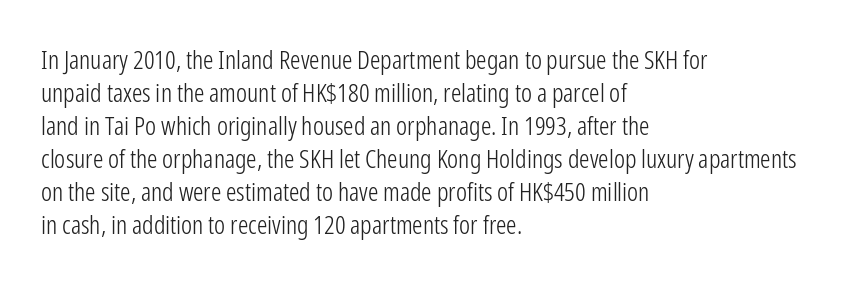
When letters stand straight like this, we call the style roman or upright. These lines sit exactly where default settings would place them. Students, note that the glyphs here touch the page at normal intervals. The passage shown is not bold in any degree. In CSS terms this would be text-align: left. Underlining? Definitely not there.
